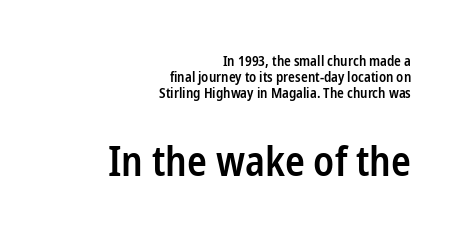
{"serif": "no", "italic": "no", "bold": "semi", "weight": "semibold", "width": "condensed", "stroke_contrast": "low", "x_height": "medium", "monospaced": "no", "underline": "no", "align": "right", "line_spacing": "tight", "line_spacing_ratio": 1.15, "letter_spacing": "normal", "letter_spacing_em": 0.0, "larger_block": "second", "size_ratio": 2.93, "glyph_px": 41}
